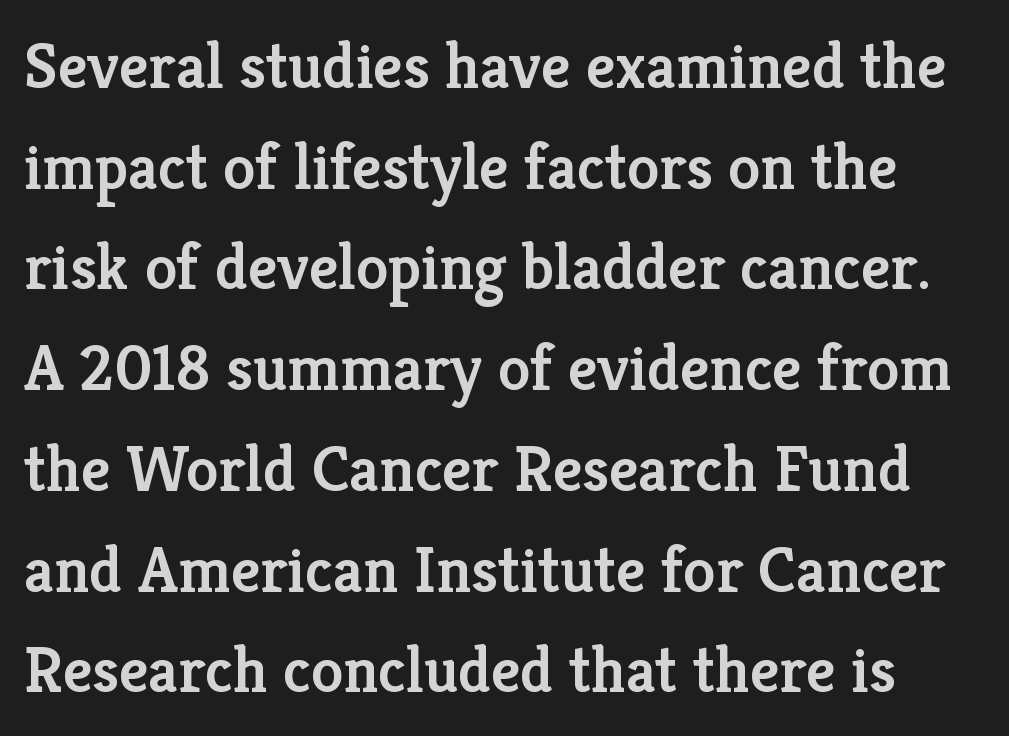
Q: Is the text bold? A: Semi-bold.
Q: Is the text italic (slanted)? A: No, it is upright.
Q: Is the typeface a serif or a sans-serif typeface? A: Serif.
Q: Is the text underlined? A: No.
Q: Is the spacing between letters normal or unusually wide? A: Normal.
Q: Is the spacing between lines tight, normal or loose? A: Normal.
Q: Width (condensed, normal, or wide)? A: Normal.
Q: Stroke contrast? A: Low.
Q: x-height? A: Medium.
Q: Monospaced? A: No.
